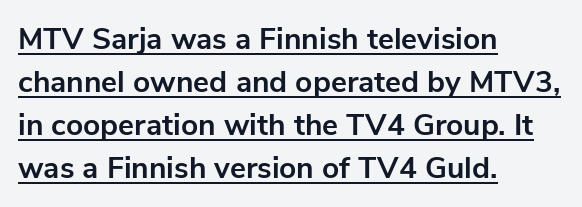
The image shows 30 px bold sans-serif type, upright; set left-aligned, normal line spacing (1.43x), normal letter spacing, underlined; low stroke contrast and a medium x-height.
